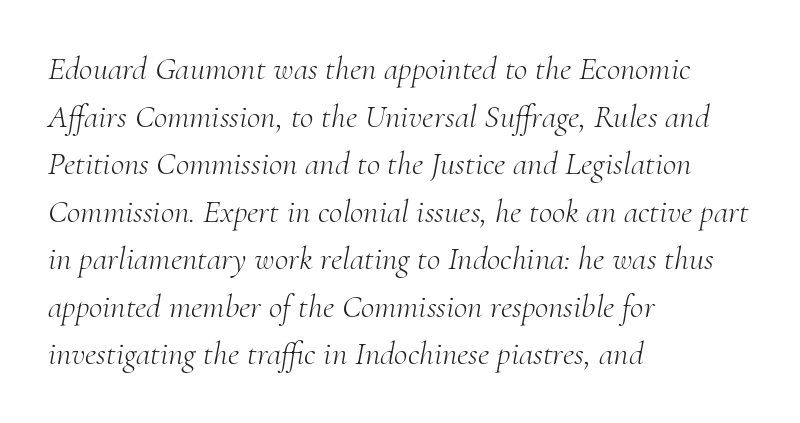
Q: Is the text bold? A: No.
Q: Is the text italic (slanted)? A: Yes, it leans right by about 10 degrees.
Q: Is the typeface a serif or a sans-serif typeface? A: Serif.
Q: Is the text underlined? A: No.
Q: How is the paragraph aligned? A: Left-aligned.
Q: Is the spacing between letters normal or unusually wide? A: Normal.
Q: Is the spacing between lines tight, normal or loose? A: Normal.
Q: Width (condensed, normal, or wide)? A: Normal.
Q: Stroke contrast? A: Medium.
Q: x-height? A: Small.
Q: Monospaced? A: No.
